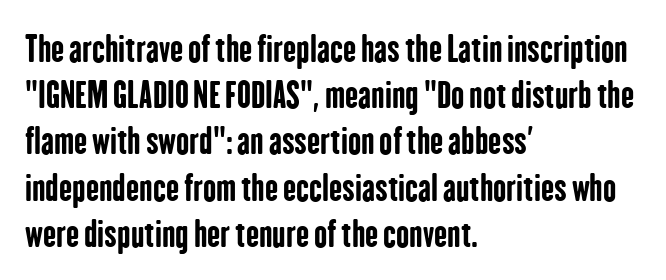
The image shows 35 px bold, condensed sans-serif type, upright; set left-aligned, normal line spacing (1.32x), normal letter spacing, not underlined; low stroke contrast and a medium x-height.
